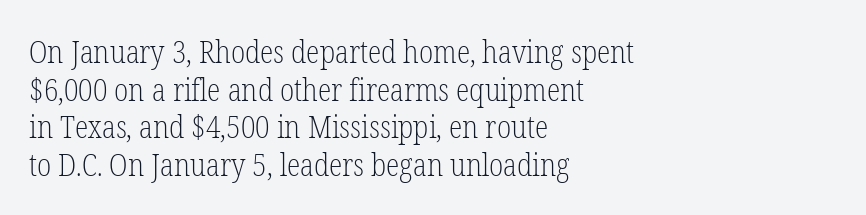
The image shows 31 px light, condensed serif type, upright; set left-aligned, line spacing 1.21x, normal letter spacing, not underlined; low stroke contrast and a medium x-height.
